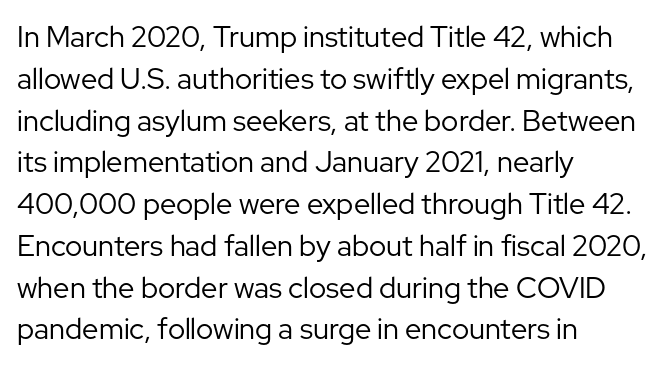
The strokes carry an ordinary text weight at most. Here the glyphs are tracked normally, forming tight word shapes. Stroke terminals: plain, sans-serif. Honestly, there is no underline to notice here at all.
